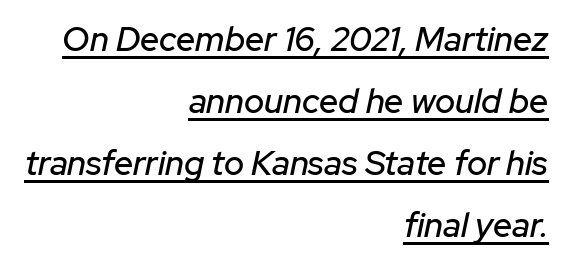
Note the varied advance widths — an 'i' is clearly narrower than an 'm'. If you drew a line through each stem, it would be angled. Notice how a bar underscores the lettering throughout. All the whitespace from short lines collects on the left.
